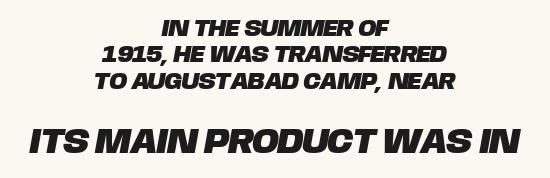
The image shows 36 px sans-serif type; set centered, tight line spacing (1.1x), normal letter spacing, not underlined; the second (bottom) block is 1.5x larger; low stroke contrast and a large x-height.
